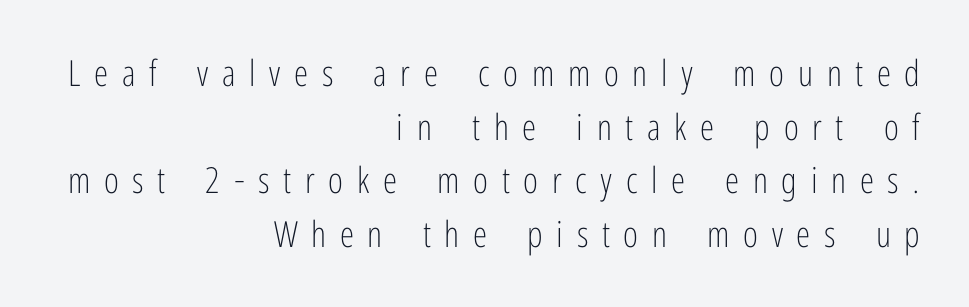
In terms of posture, this sample is upright. There is plenty of visible air inserted between adjacent glyphs. Font category for this specimen: sans-serif. Compared with typical paragraphs, the rows here are spaced about the same. The rendering uses natural spacing where letterforms have individual widths. The letterforms sit at book weight or below.
